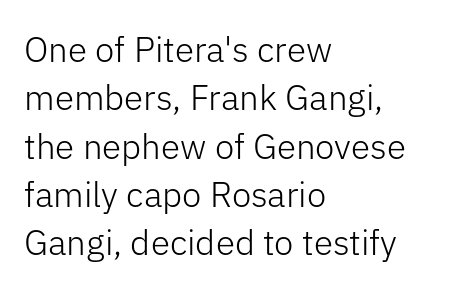
The image shows 35 px light sans-serif type, upright; set left-aligned, normal line spacing (1.38x), normal letter spacing, not underlined; low stroke contrast and a medium x-height.
